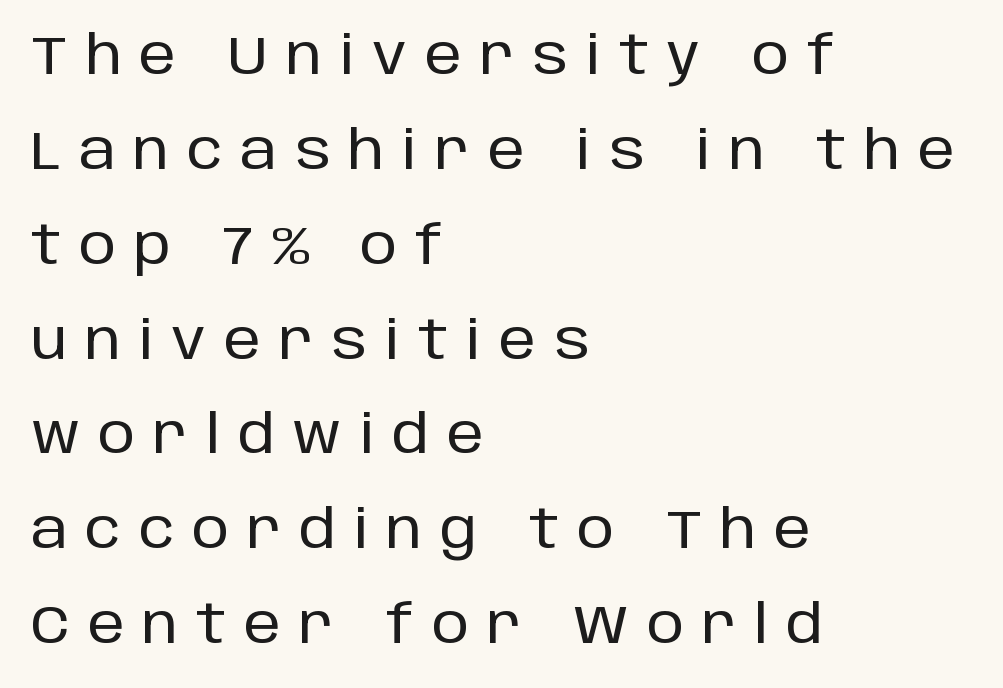
The image shows 53 px sans-serif type, upright; set left-aligned, line spacing 1.79x, unusually wide letter spacing (+0.34 em), not underlined; low stroke contrast and a large x-height.
